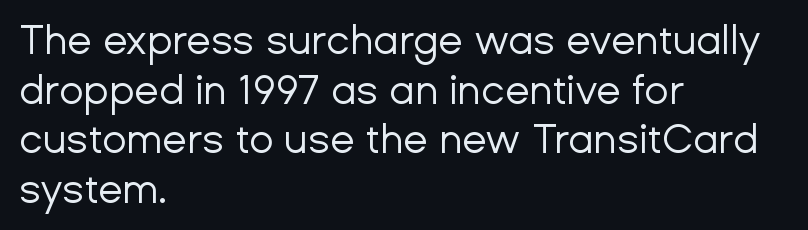
Q: Is the text bold? A: No.
Q: Is the text italic (slanted)? A: No, it is upright.
Q: Is the typeface a serif or a sans-serif typeface? A: Sans-serif.
Q: Is the text underlined? A: No.
Q: How is the paragraph aligned? A: Left-aligned.
Q: Is the spacing between letters normal or unusually wide? A: Normal.
Q: Width (condensed, normal, or wide)? A: Normal.
Q: Stroke contrast? A: Low.
Q: x-height? A: Medium.
Q: Monospaced? A: No.
